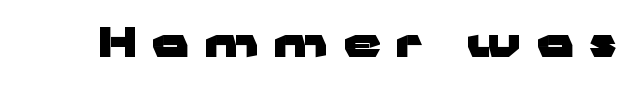
The image shows 41 px heavy, wide sans-serif type, upright; set unusually wide letter spacing (+0.38 em), not underlined; low stroke contrast and a medium x-height.
